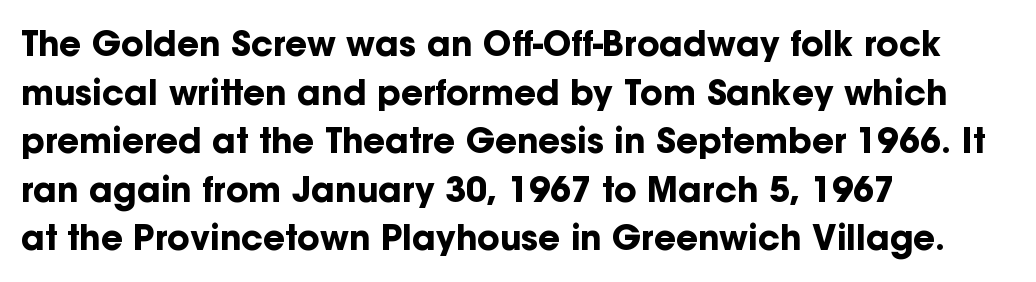
A typesetter would call this proportional, since set widths differ per character. In terms of letterspacing, this is plain default setting. What's the leading like? Ordinary, nothing unusual. Compared with a centered layout, this one pins lines to the left instead. The words here are not underlined. In terms of weight, the rendering is a true, heavy bold.
